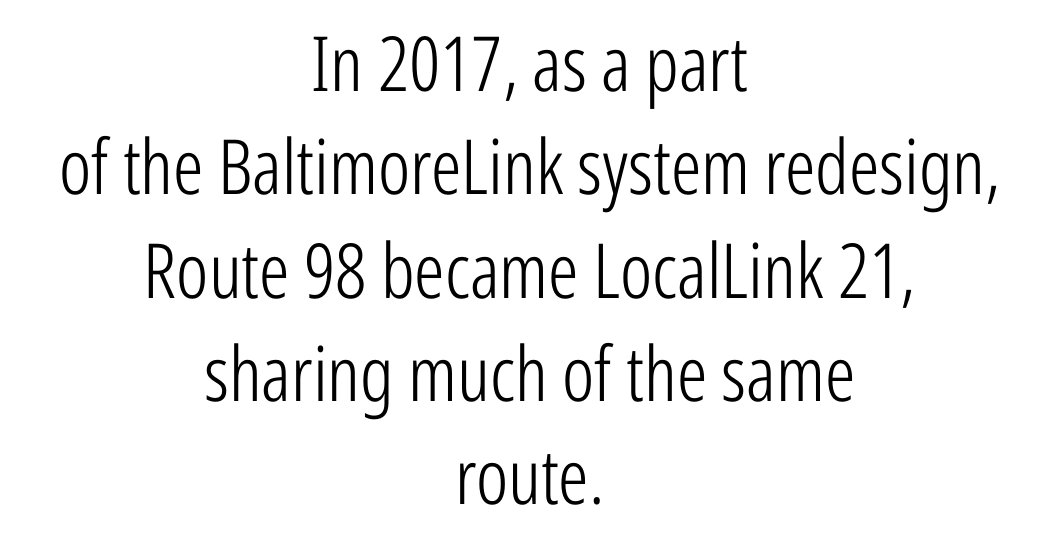
{"serif": "no", "italic": "no", "bold": "no", "weight": "light", "width": "condensed", "stroke_contrast": "low", "x_height": "medium", "monospaced": "no", "underline": "no", "align": "center", "line_spacing": "normal", "line_spacing_ratio": 1.36, "letter_spacing": "normal", "letter_spacing_em": 0.0, "glyph_px": 76}
